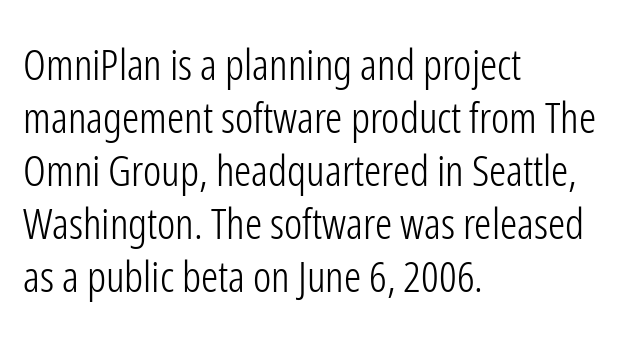
Nobody touched the tracking dial on this one. The rag falls on the right side of this text block. Posture: vertical. Nothing heavy about these letters — not bold at all. Stroke terminals: plain, sans-serif.
